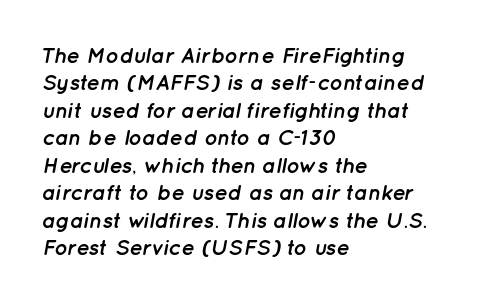
Looking at the ascenders, they clearly lean. Line starts are locked; line ends wander. The face used here is rendered with its standard letterfit. Regular leading. This is heavy type, rendered in bold.
